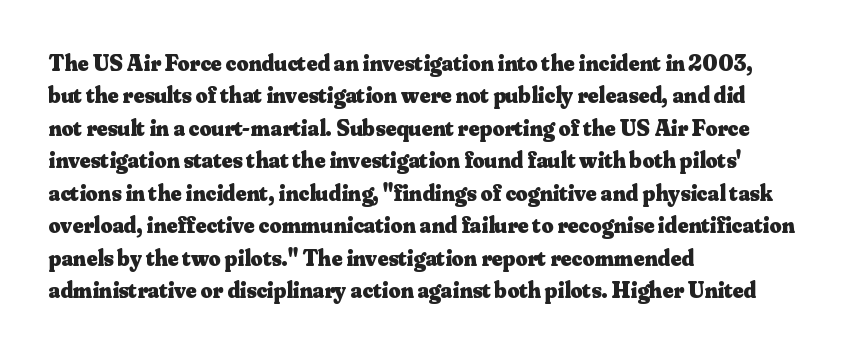
The space directly below the letters is spotless. A dark, heavy texture on the line: the type is bold. Every row of glyphs begins at an identical x-position on the left. Posture: vertical.
